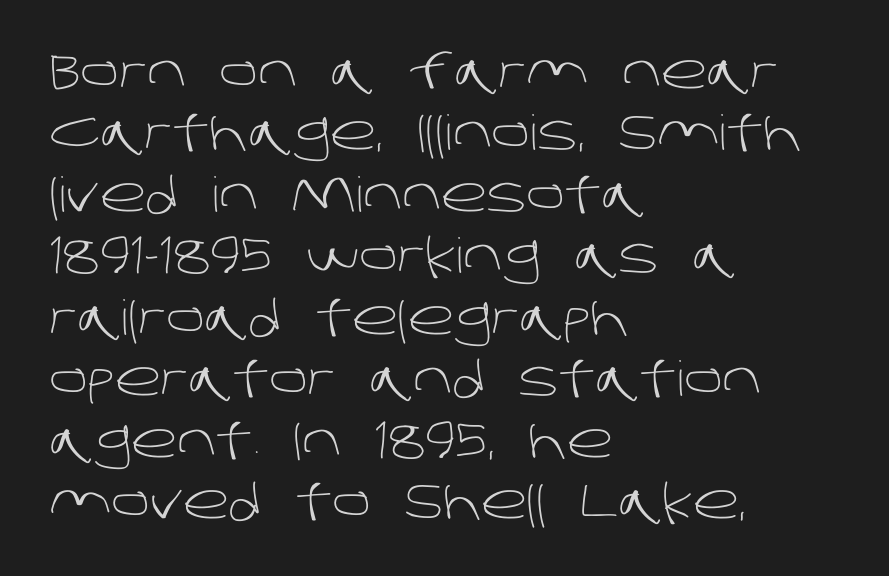
The line-height multiplier appears to be the usual default. Stems and bowls with no extra thickness — not bold. Check under the words: just untouched page. This rendering uses left alignment, leaving the right contour irregular. Do the characters align in a grid? No, the font is proportional. You can tell from the bare stems that sans-serif type was used.
